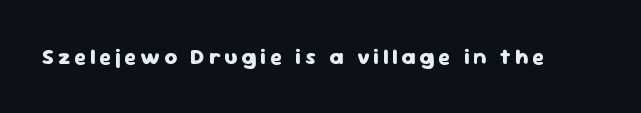
{"italic": "no", "bold": "yes", "underline": "no", "glyph_px": 22}
